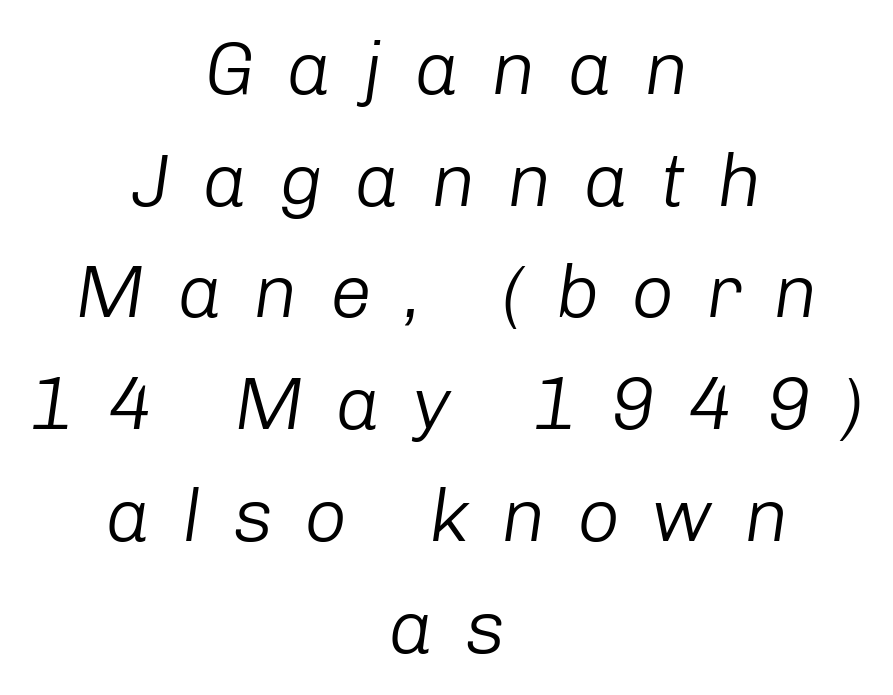
Q: Is the text bold? A: No.
Q: Is the text italic (slanted)? A: Yes, it leans right by about 8 degrees.
Q: Is the text underlined? A: No.
Q: How is the paragraph aligned? A: Centered.
Q: Is the spacing between letters normal or unusually wide? A: Unusually wide.
Q: Is the spacing between lines tight, normal or loose? A: Normal.
Q: Width (condensed, normal, or wide)? A: Normal.
Q: Stroke contrast? A: Low.
Q: x-height? A: Medium.
Q: Monospaced? A: No.
